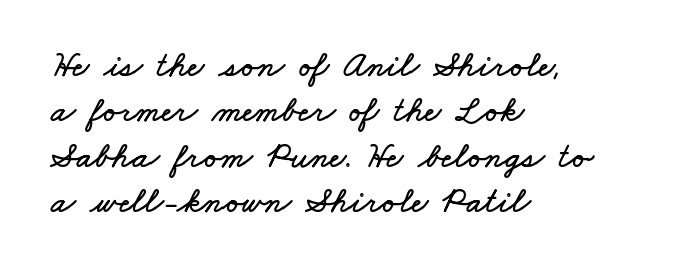
{"width": "wide", "stroke_contrast": "low", "x_height": "small", "monospaced": "no", "underline": "no", "align": "left", "line_spacing": "normal", "line_spacing_ratio": 1.26, "letter_spacing": "normal", "letter_spacing_em": 0.0, "glyph_px": 36}
